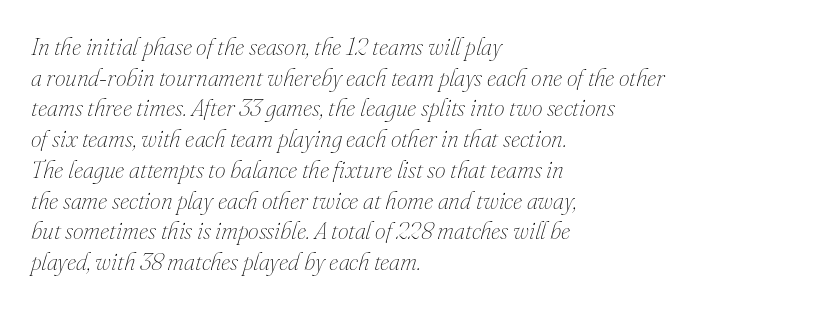
Q: Is the text bold? A: No.
Q: Is the text italic (slanted)? A: Yes, it leans right by about 16 degrees.
Q: Is the text underlined? A: No.
Q: How is the paragraph aligned? A: Left-aligned.
Q: Is the spacing between letters normal or unusually wide? A: Normal.
Q: Is the spacing between lines tight, normal or loose? A: Normal.
